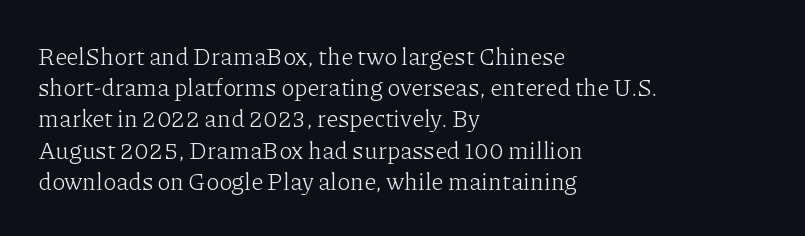
The ragged edge is on the right, which tells us the setting is flush left. The passage shown is not underscored anywhere. These lines were composed using upright roman letters. This sample uses plain, unmodified letter spacing. Reading down the column, the eye jumps a familiar distance to each next line.
